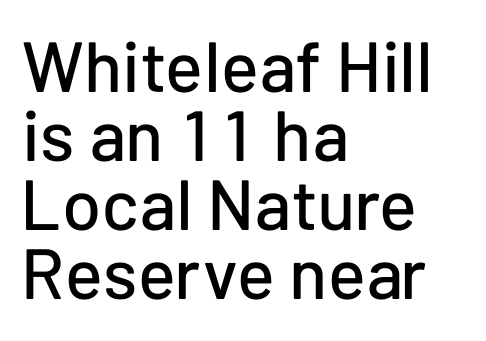
The image shows 71 px sans-serif type, upright; set left-aligned, tight line spacing (0.97x), normal letter spacing, not underlined; low stroke contrast and a medium x-height.
